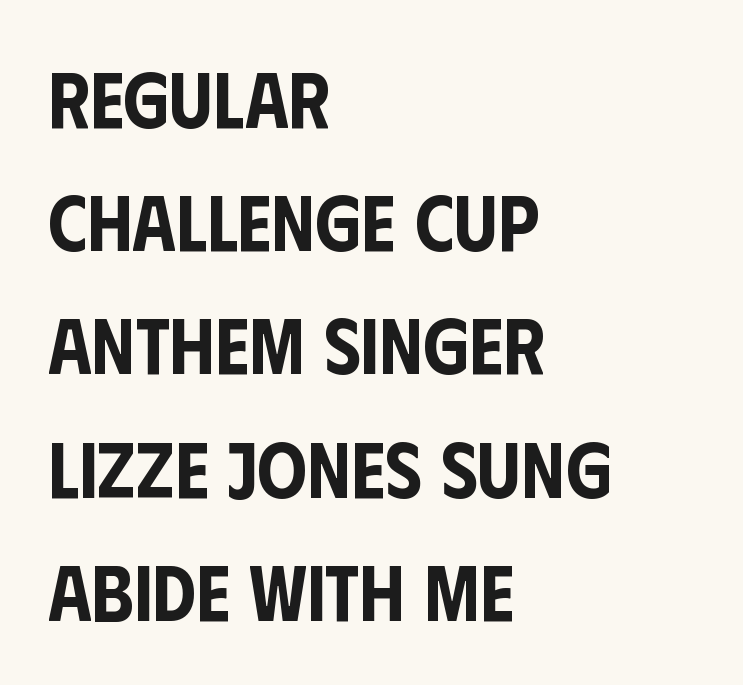
The image shows 78 px condensed sans-serif type, upright; set left-aligned, normal line spacing (1.58x), normal letter spacing, not underlined; low stroke contrast and a large x-height.
